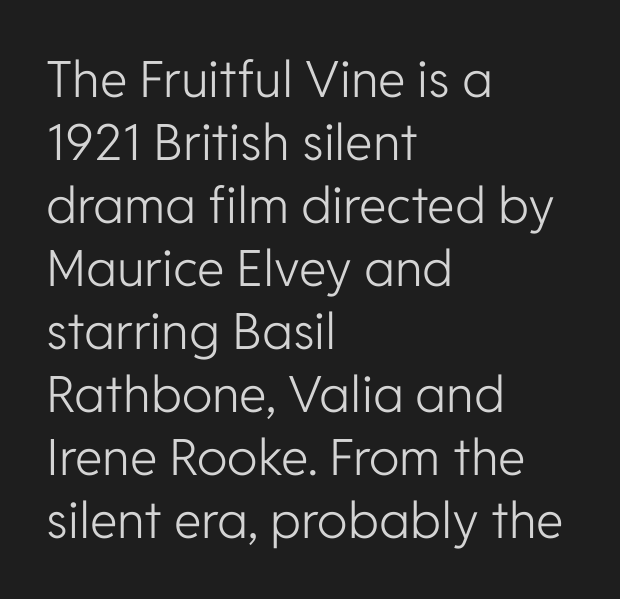
{"serif": "no", "italic": "no", "bold": "no", "weight": "light", "width": "normal", "stroke_contrast": "low", "x_height": "medium", "monospaced": "no", "underline": "no", "align": "left", "line_spacing": "normal", "line_spacing_ratio": 1.26, "letter_spacing": "normal", "letter_spacing_em": 0.0, "glyph_px": 50}
